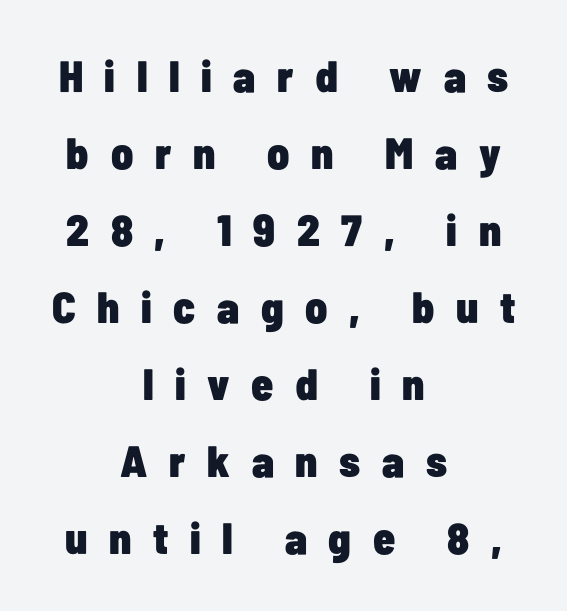
Q: Is the text bold? A: Yes.
Q: Is the text italic (slanted)? A: No, it is upright.
Q: Is the typeface a serif or a sans-serif typeface? A: Sans-serif.
Q: Is the text underlined? A: No.
Q: How is the paragraph aligned? A: Centered.
Q: Is the spacing between letters normal or unusually wide? A: Unusually wide.
Q: Width (condensed, normal, or wide)? A: Condensed.
Q: Stroke contrast? A: Low.
Q: x-height? A: Medium.
Q: Monospaced? A: No.
